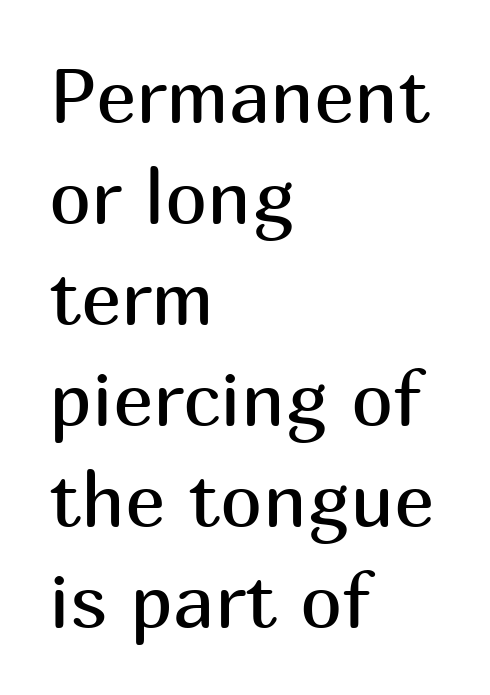
Q: Is the text bold? A: No.
Q: Is the text italic (slanted)? A: No, it is upright.
Q: Is the typeface a serif or a sans-serif typeface? A: Sans-serif.
Q: Is the text underlined? A: No.
Q: How is the paragraph aligned? A: Left-aligned.
Q: Is the spacing between letters normal or unusually wide? A: Normal.
Q: Is the spacing between lines tight, normal or loose? A: Normal.
Q: Width (condensed, normal, or wide)? A: Normal.
Q: Stroke contrast? A: Medium.
Q: x-height? A: Medium.
Q: Monospaced? A: No.
